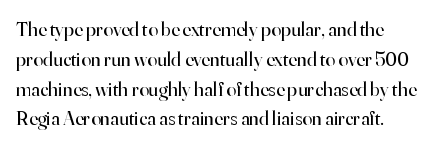
The image shows 20 px text type, upright; set normal line spacing (1.49x), normal letter spacing, not underlined.
